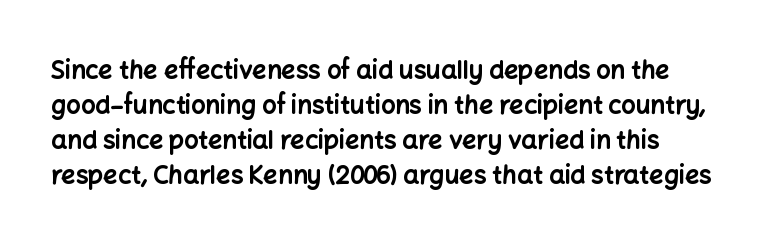
{"italic": "no", "bold": "yes", "underline": "no", "line_spacing": "normal", "line_spacing_ratio": 1.4, "letter_spacing": "normal", "letter_spacing_em": 0.0, "glyph_px": 25}
